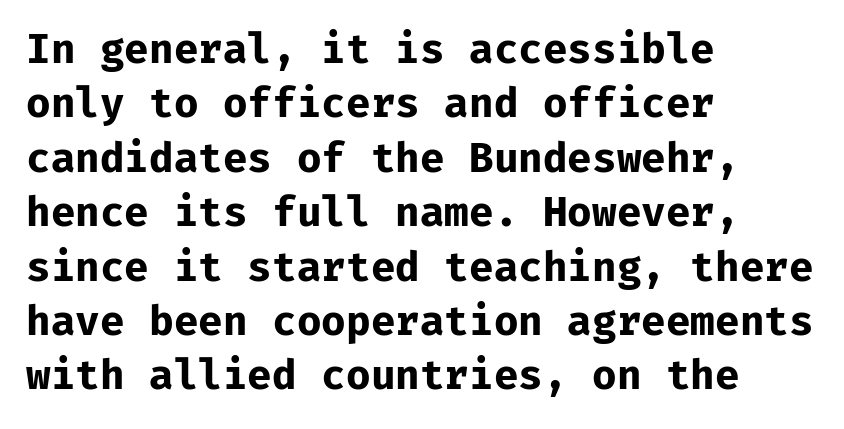
The image shows 40 px bold sans-serif type, upright; set left-aligned, normal line spacing (1.36x), normal letter spacing, not underlined; low stroke contrast and a medium x-height.
